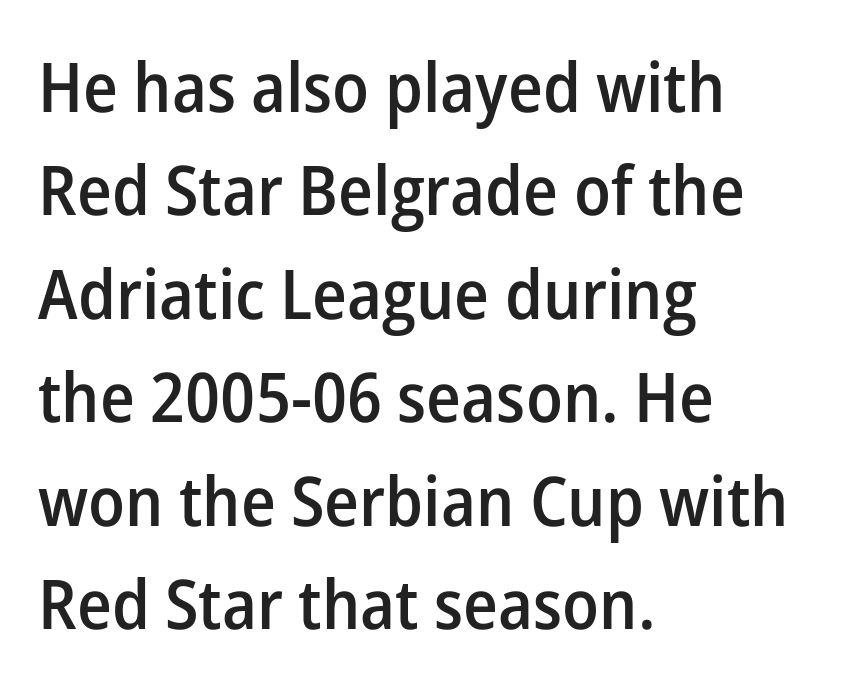
{"serif": "no", "italic": "no", "bold": "semi", "weight": "semibold", "width": "normal", "stroke_contrast": "low", "x_height": "medium", "monospaced": "no", "underline": "no", "align": "left", "line_spacing": "normal", "line_spacing_ratio": 1.5, "letter_spacing": "normal", "letter_spacing_em": 0.0, "glyph_px": 69}
